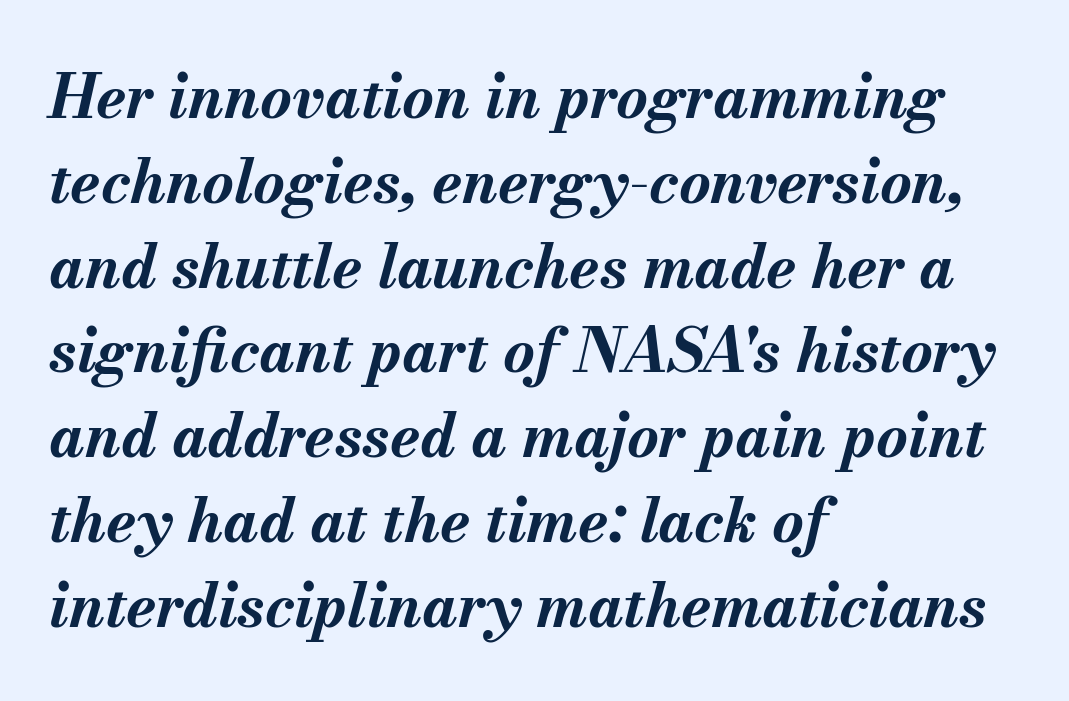
Q: Is the text bold? A: Yes.
Q: Is the text italic (slanted)? A: Yes, it leans right by about 13 degrees.
Q: Is the text underlined? A: No.
Q: How is the paragraph aligned? A: Left-aligned.
Q: Is the spacing between letters normal or unusually wide? A: Normal.
Q: Is the spacing between lines tight, normal or loose? A: Normal.
Q: Width (condensed, normal, or wide)? A: Normal.
Q: Stroke contrast? A: Medium.
Q: x-height? A: Small.
Q: Monospaced? A: No.
